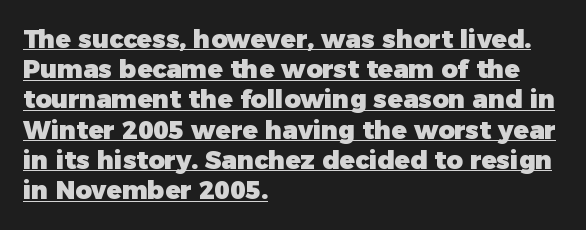
This sample is left-justified, so line endings fall wherever the words run out. Is the letter spacing exaggerated? No — it looks like the ordinary default. It's the straight-up-and-down kind of type. Underlining? Definitely there. Caption: bold face, heavy strokes.
